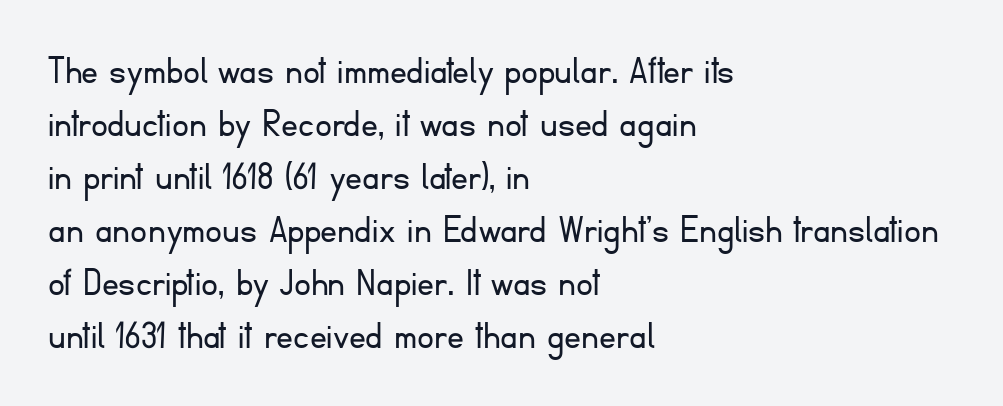
The image shows 42 px light sans-serif type, upright; set left-aligned, normal line spacing (1.26x), normal letter spacing, not underlined; low stroke contrast and a small x-height.
